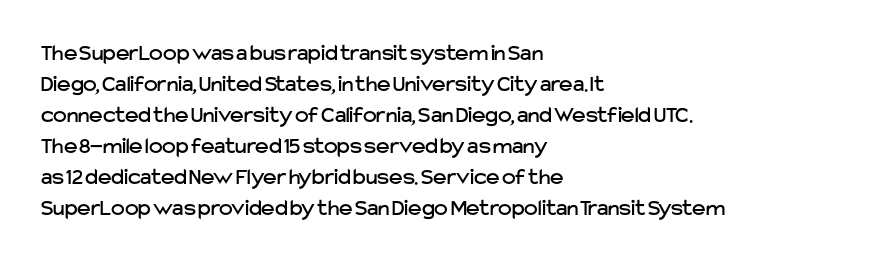
{"italic": "no", "underline": "no", "align": "left", "line_spacing": "normal", "line_spacing_ratio": 1.35, "letter_spacing": "normal", "letter_spacing_em": 0.0, "glyph_px": 23}
